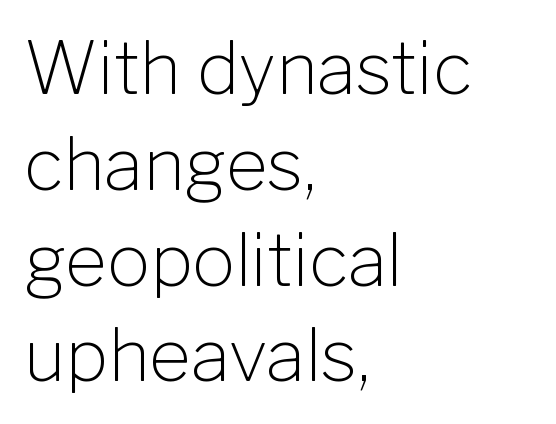
Q: Is the text bold? A: No.
Q: Is the text italic (slanted)? A: No, it is upright.
Q: Is the typeface a serif or a sans-serif typeface? A: Sans-serif.
Q: Is the text underlined? A: No.
Q: How is the paragraph aligned? A: Left-aligned.
Q: Is the spacing between letters normal or unusually wide? A: Normal.
Q: Is the spacing between lines tight, normal or loose? A: Normal.
Q: Width (condensed, normal, or wide)? A: Normal.
Q: Stroke contrast? A: Low.
Q: x-height? A: Medium.
Q: Monospaced? A: No.
